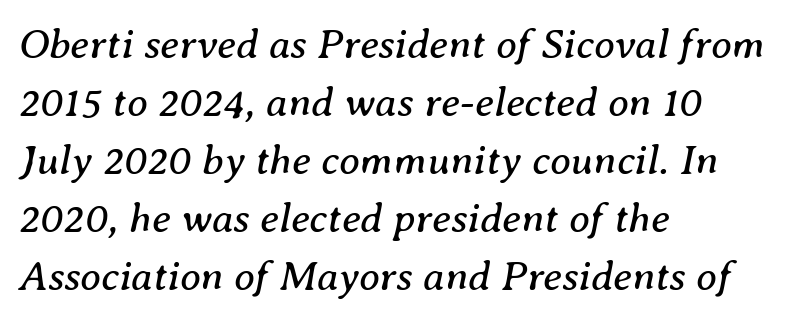
{"serif": "yes", "italic": "yes", "lean": "right", "slant_degrees": 8, "bold": "no", "weight": "regular", "width": "normal", "stroke_contrast": "medium", "x_height": "medium", "monospaced": "no", "underline": "no", "align": "left", "line_spacing": "normal", "line_spacing_ratio": 1.38, "letter_spacing": "normal", "letter_spacing_em": 0.0, "glyph_px": 42}
